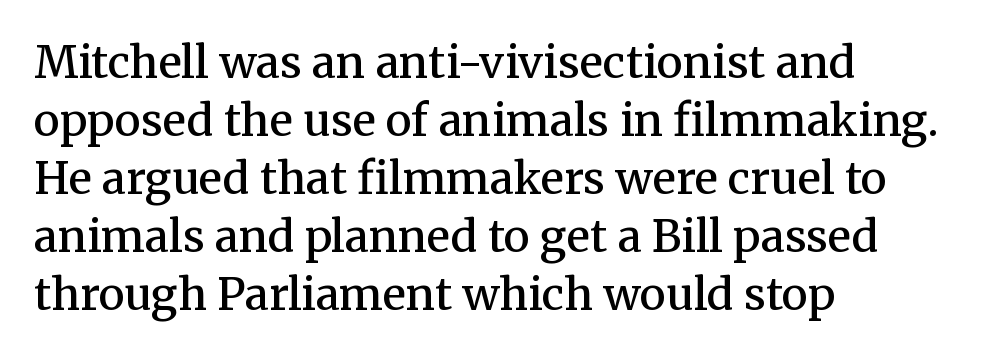
Q: Is the text bold? A: Semi-bold.
Q: Is the text italic (slanted)? A: No, it is upright.
Q: Is the typeface a serif or a sans-serif typeface? A: Serif.
Q: Is the text underlined? A: No.
Q: How is the paragraph aligned? A: Left-aligned.
Q: Is the spacing between letters normal or unusually wide? A: Normal.
Q: Is the spacing between lines tight, normal or loose? A: Normal.
Q: Width (condensed, normal, or wide)? A: Normal.
Q: Stroke contrast? A: Medium.
Q: x-height? A: Medium.
Q: Monospaced? A: No.
